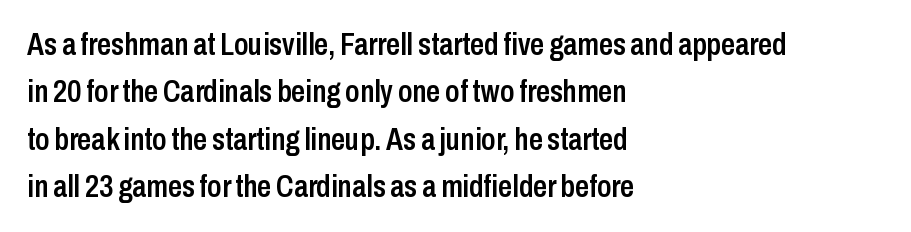
Q: Is the text bold? A: Semi-bold.
Q: Is the text italic (slanted)? A: No, it is upright.
Q: Is the typeface a serif or a sans-serif typeface? A: Sans-serif.
Q: Is the text underlined? A: No.
Q: How is the paragraph aligned? A: Left-aligned.
Q: Is the spacing between letters normal or unusually wide? A: Normal.
Q: Is the spacing between lines tight, normal or loose? A: Normal.
Q: Width (condensed, normal, or wide)? A: Condensed.
Q: Stroke contrast? A: Low.
Q: x-height? A: Medium.
Q: Monospaced? A: No.
